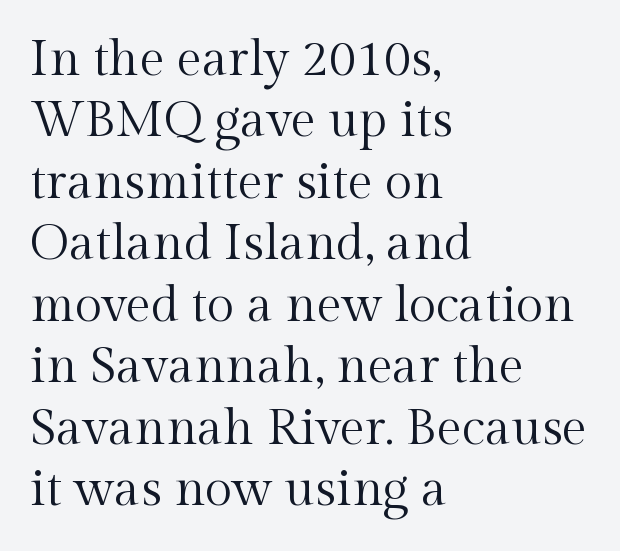
The image shows 50 px regular-weight serif type, upright; set left-aligned, line spacing 1.23x, normal letter spacing, not underlined; a medium x-height.
